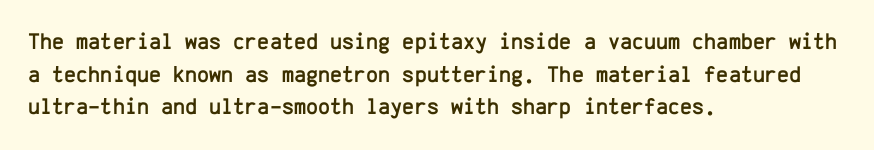
Q: Is the text italic (slanted)? A: No, it is upright.
Q: Is the text underlined? A: No.
Q: How is the paragraph aligned? A: Left-aligned.
Q: Is the spacing between letters normal or unusually wide? A: Normal.
Q: Is the spacing between lines tight, normal or loose? A: Normal.
